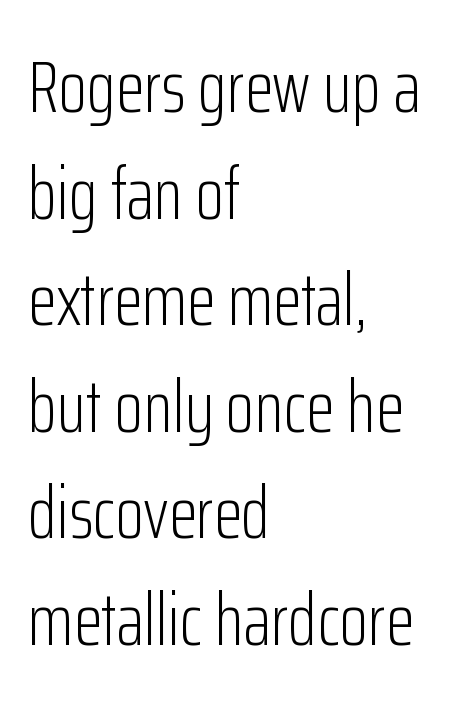
{"serif": "no", "italic": "no", "bold": "no", "weight": "light", "width": "condensed", "stroke_contrast": "low", "x_height": "medium", "monospaced": "no", "underline": "no", "align": "left", "line_spacing": "normal", "line_spacing_ratio": 1.44, "letter_spacing": "normal", "letter_spacing_em": 0.0, "glyph_px": 74}
